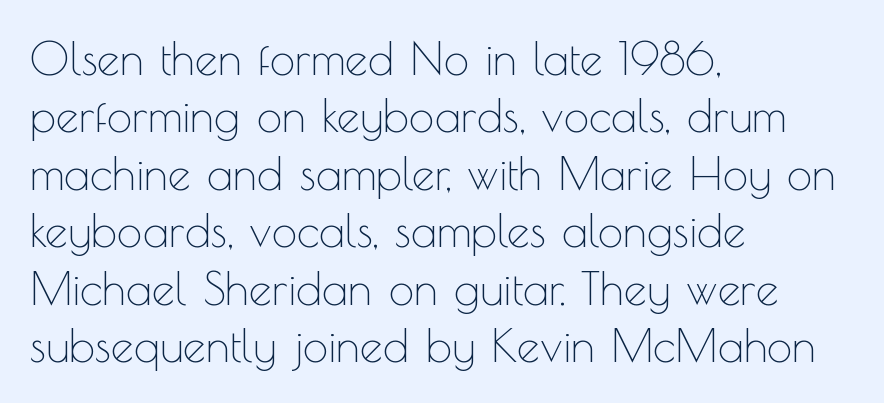
{"serif": "no", "italic": "no", "bold": "no", "weight": "thin", "width": "normal", "x_height": "small", "monospaced": "no", "underline": "no", "align": "left", "line_spacing": "normal", "line_spacing_ratio": 1.25, "letter_spacing": "normal", "letter_spacing_em": 0.0, "glyph_px": 46}
